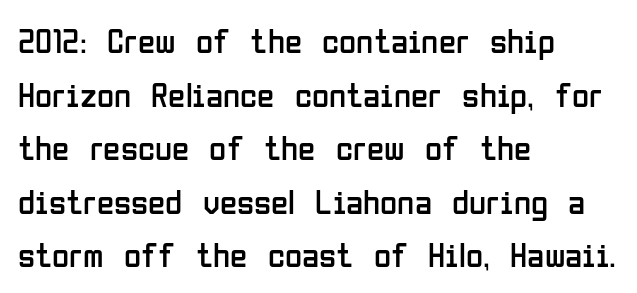
Q: Is the text bold? A: No.
Q: Is the text italic (slanted)? A: No, it is upright.
Q: Is the typeface a serif or a sans-serif typeface? A: Sans-serif.
Q: Is the text underlined? A: No.
Q: How is the paragraph aligned? A: Left-aligned.
Q: Is the spacing between letters normal or unusually wide? A: Normal.
Q: Is the spacing between lines tight, normal or loose? A: Normal.
Q: Width (condensed, normal, or wide)? A: Condensed.
Q: Stroke contrast? A: Low.
Q: x-height? A: Medium.
Q: Monospaced? A: No.
